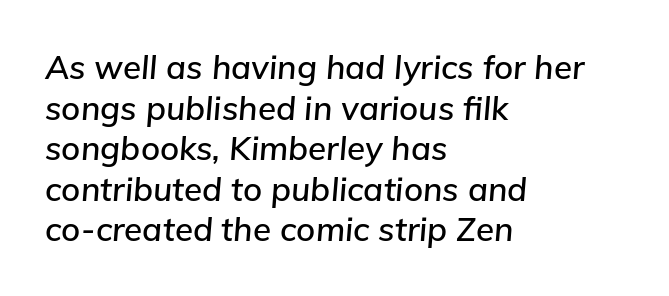
The image shows 33 px text type, italic (leaning right); set left-aligned, line spacing 1.23x, normal letter spacing, not underlined; low stroke contrast and a medium x-height.
